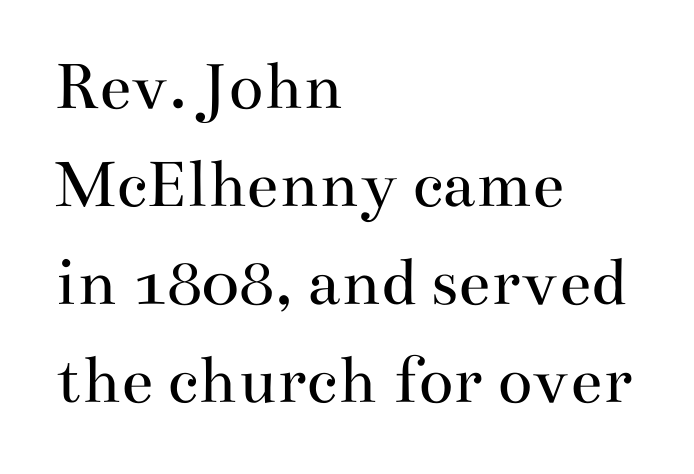
Q: Is the text bold? A: No.
Q: Is the text italic (slanted)? A: No, it is upright.
Q: Is the typeface a serif or a sans-serif typeface? A: Serif.
Q: Is the text underlined? A: No.
Q: How is the paragraph aligned? A: Left-aligned.
Q: Is the spacing between letters normal or unusually wide? A: Normal.
Q: Is the spacing between lines tight, normal or loose? A: Normal.
Q: Width (condensed, normal, or wide)? A: Wide.
Q: Stroke contrast? A: Medium.
Q: x-height? A: Small.
Q: Monospaced? A: No.
